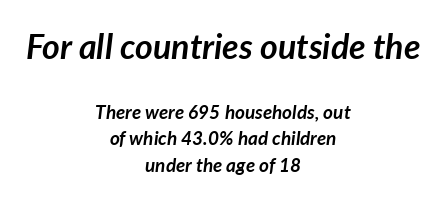
Q: Is the text bold? A: Yes.
Q: Is the text italic (slanted)? A: Yes, it leans right by about 7 degrees.
Q: Is the text underlined? A: No.
Q: How is the paragraph aligned? A: Centered.
Q: Is the spacing between letters normal or unusually wide? A: Normal.
Q: Is the spacing between lines tight, normal or loose? A: Normal.
Q: Which block of text is set in a larger size, the first (top) or the second (bottom)? A: The first (top) one.
Q: Width (condensed, normal, or wide)? A: Normal.
Q: Stroke contrast? A: Low.
Q: x-height? A: Medium.
Q: Monospaced? A: No.
